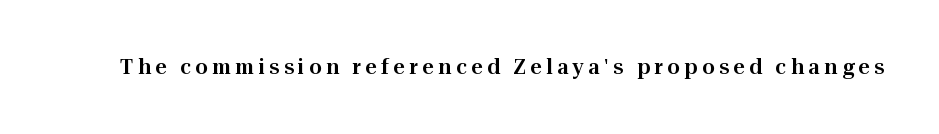
{"italic": "no", "underline": "no", "letter_spacing": "wide", "letter_spacing_em": 0.22, "glyph_px": 20}
